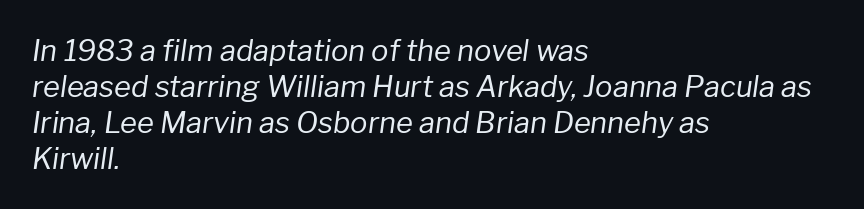
The image shows 29 px regular-weight type, italic (leaning right); set left-aligned, line spacing 1.24x, normal letter spacing, not underlined; low stroke contrast and a medium x-height.
